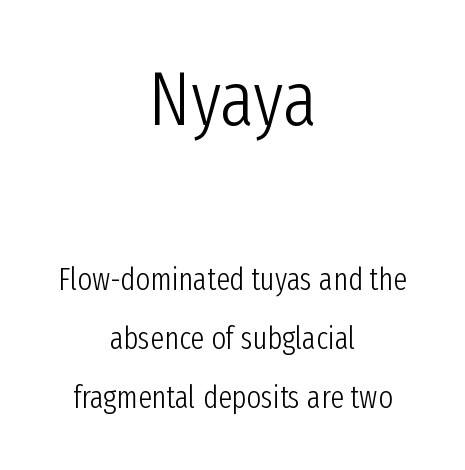
Observe the ordinary spacing: letters are neighbours, not strangers. A quiet, ordinary-to-light weight characterises the typeface. The gap between lines stays unmarked. Notice how the passage keeps no hard edge, just a central spine. The characters display no serif detailing; their extremities are plain. If you drew a line through each stem, it would be perfectly vertical.
